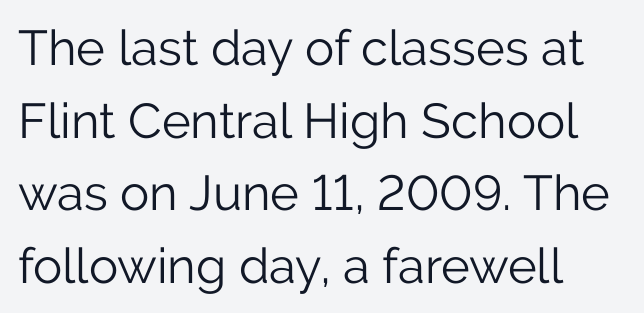
The image shows 49 px light sans-serif type, upright; set left-aligned, normal line spacing (1.48x), normal letter spacing, not underlined; low stroke contrast and a medium x-height.
